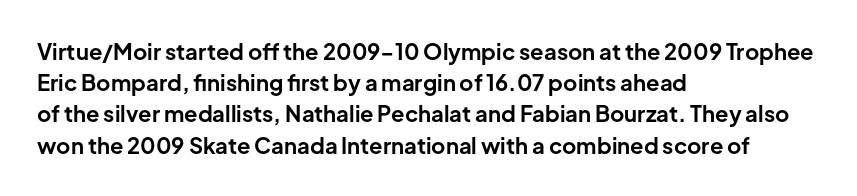
The image shows 22 px bold type, upright; set left-aligned, normal line spacing (1.42x), normal letter spacing, not underlined.
